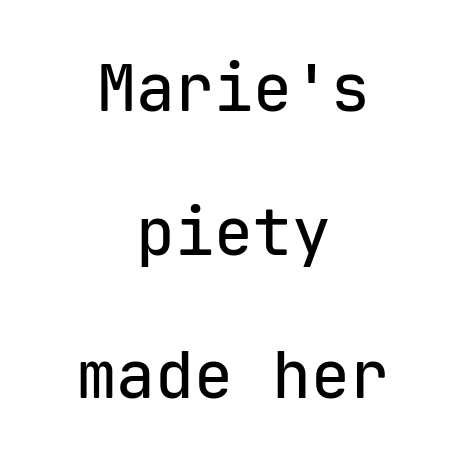
{"serif": "no", "italic": "no", "width": "normal", "stroke_contrast": "low", "x_height": "medium", "monospaced": "yes", "underline": "no", "align": "center", "line_spacing": "loose", "line_spacing_ratio": 2.21, "letter_spacing": "normal", "letter_spacing_em": 0.0, "glyph_px": 65}
